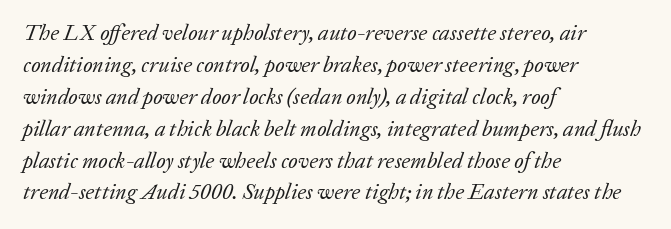
The rendering uses a moderate line-height, typical for paragraphs. Yep, that's italic — everything's leaning. The baseline area is clear. Tracking value appears to be zero — textbook default spacing. Vertical stems look standard width or narrower in stroke.
